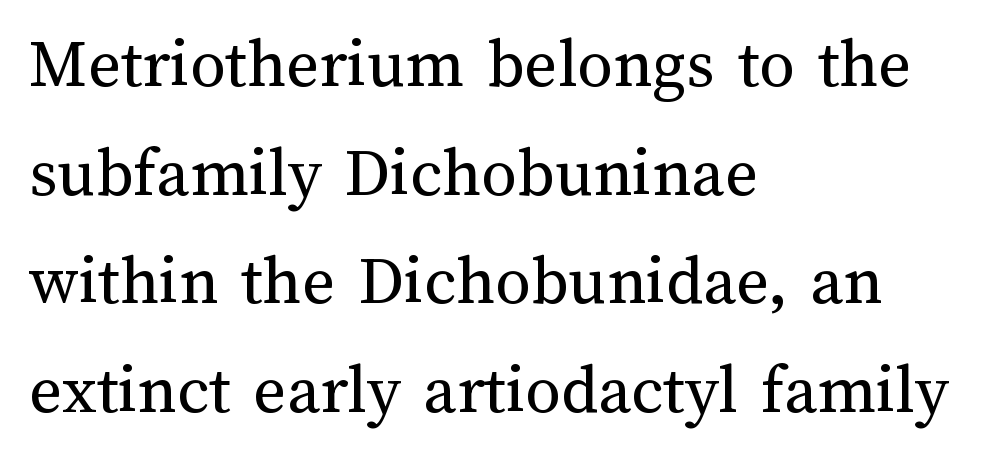
The image shows 71 px regular-weight type, upright; set left-aligned, normal line spacing (1.53x), normal letter spacing, not underlined; medium stroke contrast and a medium x-height.
